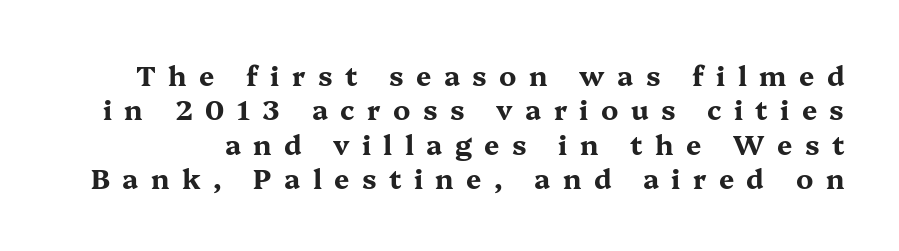
Q: Is the text bold? A: Yes.
Q: Is the text italic (slanted)? A: No, it is upright.
Q: Is the text underlined? A: No.
Q: Is the spacing between letters normal or unusually wide? A: Unusually wide.
Q: Is the spacing between lines tight, normal or loose? A: Normal.
